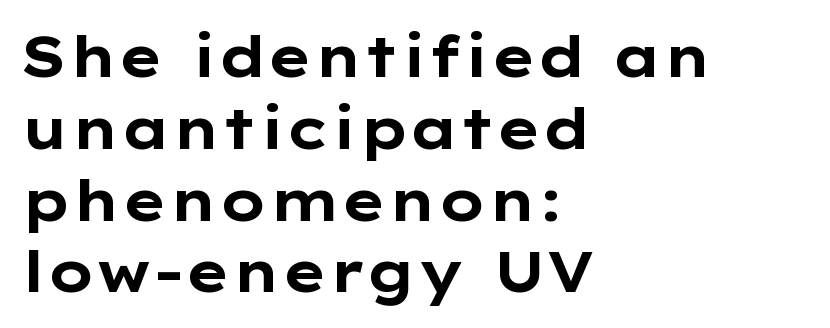
{"serif": "no", "italic": "no", "bold": "yes", "weight": "bold", "width": "wide", "stroke_contrast": "low", "x_height": "medium", "monospaced": "no", "underline": "no", "align": "left", "line_spacing": "normal", "line_spacing_ratio": 1.26, "letter_spacing": "normal", "letter_spacing_em": 0.0, "glyph_px": 57}
